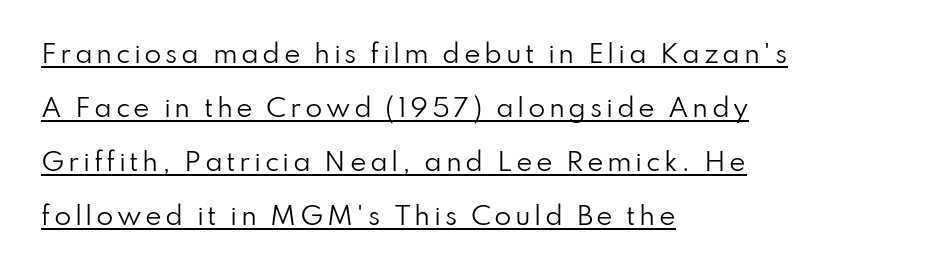
Q: Is the text bold? A: No.
Q: Is the text italic (slanted)? A: No, it is upright.
Q: Is the text underlined? A: Yes.
Q: How is the paragraph aligned? A: Left-aligned.
Q: Is the spacing between lines tight, normal or loose? A: Loose.
